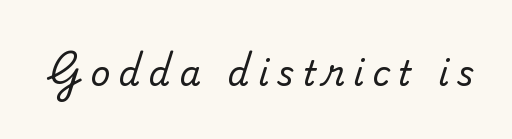
A typesetter would label this face a serif. The letters advance in unequal steps, a hallmark of proportional type. You could only call the tracking loose — the letters float apart. Lines of text with bare space underneath.
